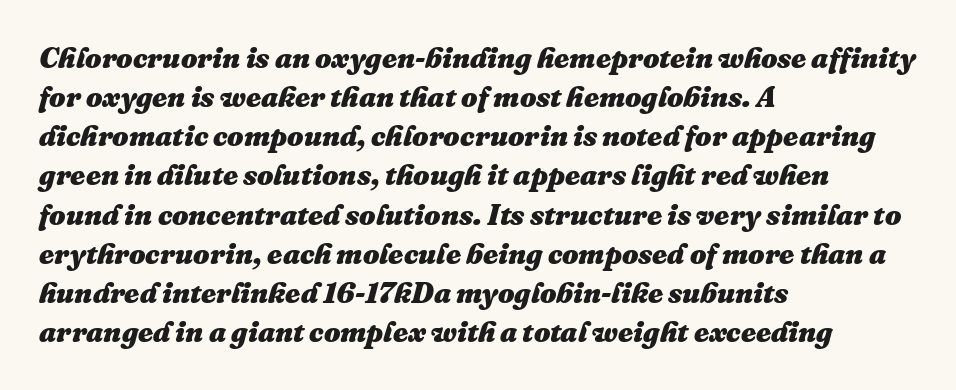
Q: Is the text bold? A: Yes.
Q: Is the text italic (slanted)? A: Yes, it leans right by about 16 degrees.
Q: Is the text underlined? A: No.
Q: How is the paragraph aligned? A: Left-aligned.
Q: Is the spacing between letters normal or unusually wide? A: Normal.
Q: Is the spacing between lines tight, normal or loose? A: Normal.
Q: Width (condensed, normal, or wide)? A: Normal.
Q: Stroke contrast? A: Medium.
Q: x-height? A: Medium.
Q: Monospaced? A: No.
